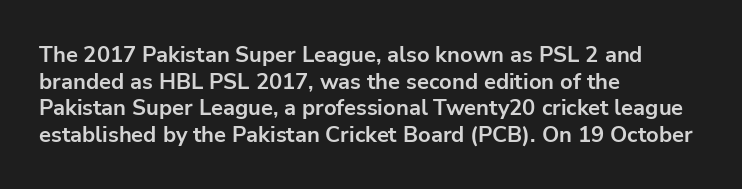
Which margin do the lines hug? The left one — the right edge is uneven. Weight check: bold — yes, fully. Tracking here is standard; glyphs follow each other at the usual distance. Unlike italic type, these characters show no tilt at all. Just letters on the line, the space beneath them empty.
